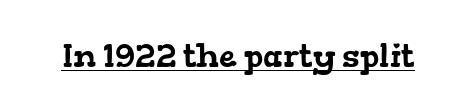
The glyphs in this specimen are seriffed. Like a heading marked for emphasis, these lines bear an underscore. The passage shown has conventional tracking throughout. This sample has the flowing, uneven cadence of proportional lettering.
